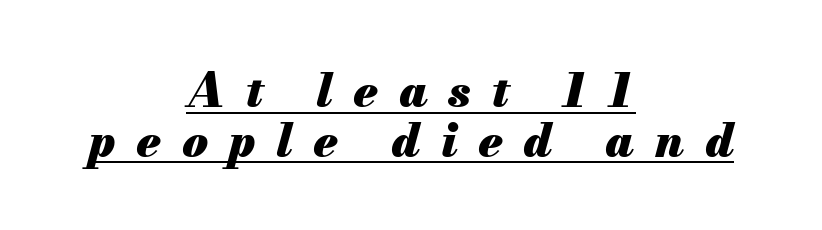
Observe the lean: these are italic letterforms. The line texture is sparse and dotted thanks to wide tracking. Where is the straight margin? There isn't one; the lines are centered. Emphasis by weight is at full strength: bold. Emphasis is given by a line drawn under the lettering.
